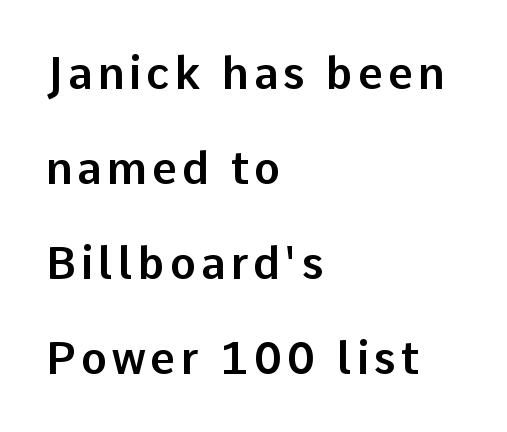
Each letter's strokes conclude bluntly, with no projecting serifs. The foot of each line stays bare and open. Line spacing here is loose. Is this a fixed-width face? No — the glyphs have proportional, varying widths.
